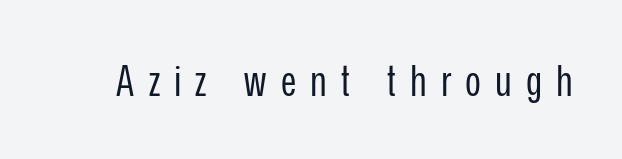
The image shows 43 px regular-weight, condensed sans-serif type, upright; set unusually wide letter spacing (+0.33 em), not underlined; low stroke contrast and a medium x-height.
